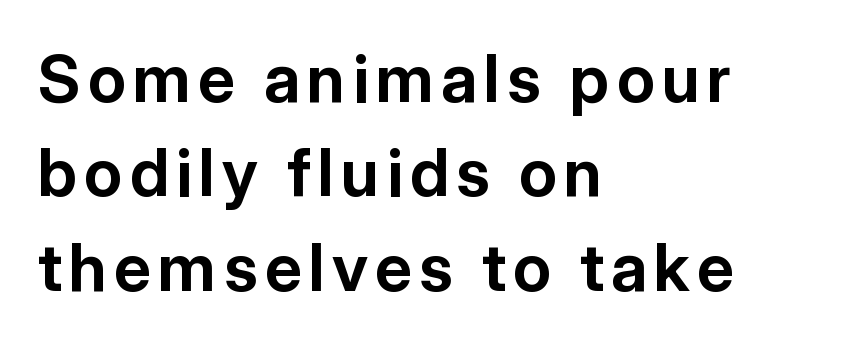
Italic: no, the glyphs are upright roman. The space beneath each line is pristine and unruled. The glyphs have the mass of a bold cut. You could not count columns in this text — the font is proportionally spaced. The passage is arranged the way most books set body copy — flush left. If you measured baseline to baseline, you'd find a middling distance.
